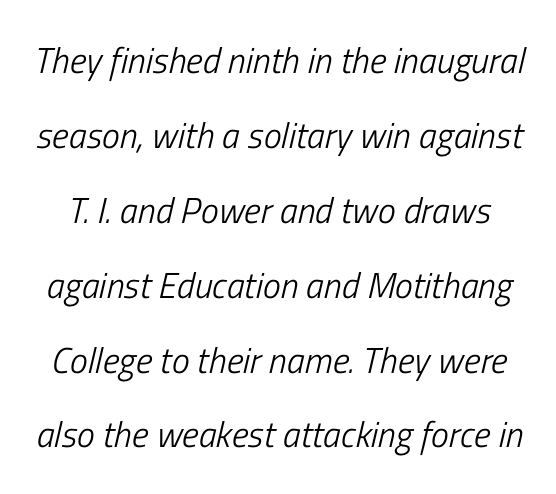
{"italic": "yes", "lean": "right", "slant_degrees": 13, "bold": "no", "weight": "light", "width": "condensed", "stroke_contrast": "low", "x_height": "medium", "monospaced": "no", "underline": "no", "line_spacing": "loose", "line_spacing_ratio": 2.08, "letter_spacing": "normal", "letter_spacing_em": 0.0, "glyph_px": 36}
